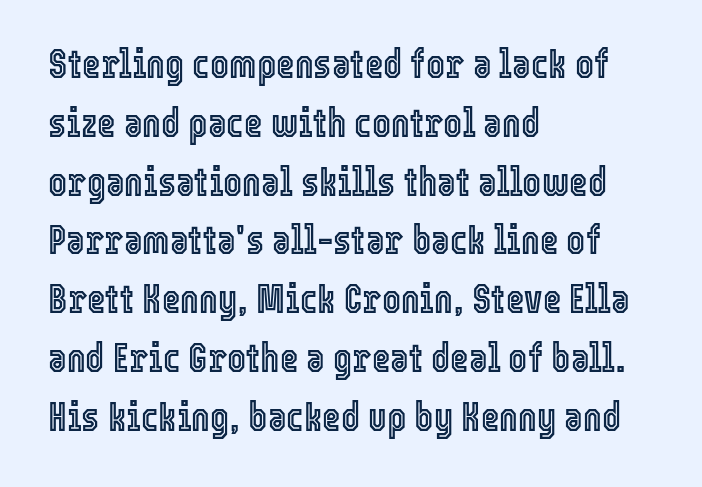
The image shows 40 px condensed type, upright; set left-aligned, normal line spacing (1.47x), normal letter spacing, not underlined; a medium x-height.
